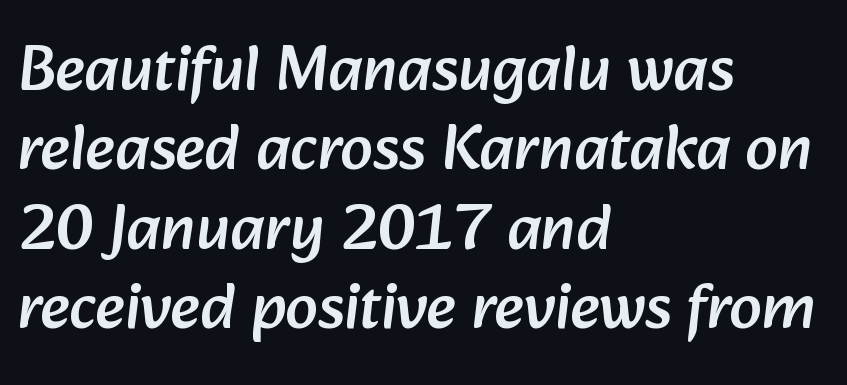
Is the block centered? No — it sits flush against the left margin. These lines are rendered in a variable-pitch font. The foot of each line stays bare and open. Examine the stroke ends and you'll find no serifs.
